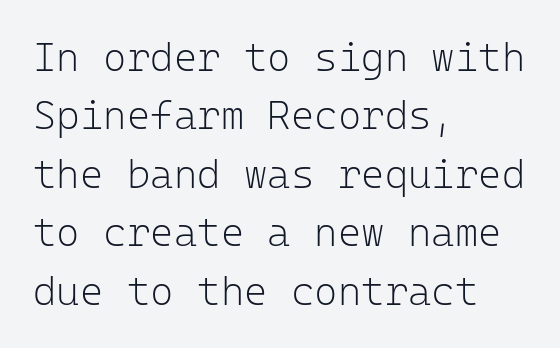
The image shows 40 px light sans-serif type, upright, monospaced; set left-aligned, normal line spacing (1.46x), normal letter spacing, not underlined; low stroke contrast and a medium x-height.
